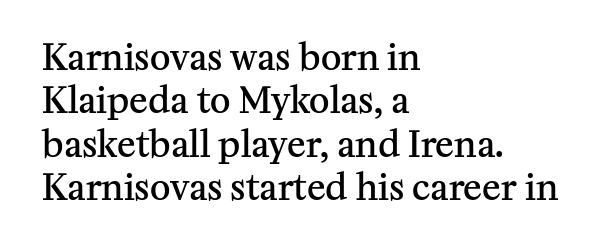
Do the letters lean? They stand straight. These lines are composed in type with serifs. The passage shown is not underscored anywhere. Firm but not heavy-handed strokes: this text is semibold. All the whitespace from short lines collects on the right.
